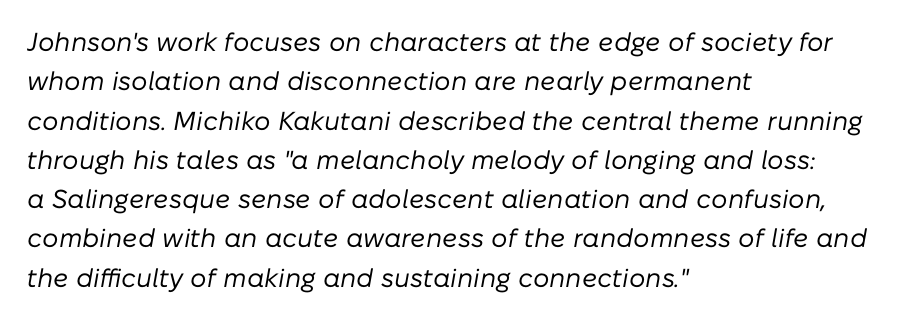
Rule under the text: the space is simply empty. When letters slant like this, we call the style italic. Compared with typical body copy, the letter spacing here is the same. The vertical gap from one line to the next is medium. Weight: in the light-to-regular range. Each line starts at the same left margin while the right side varies.
